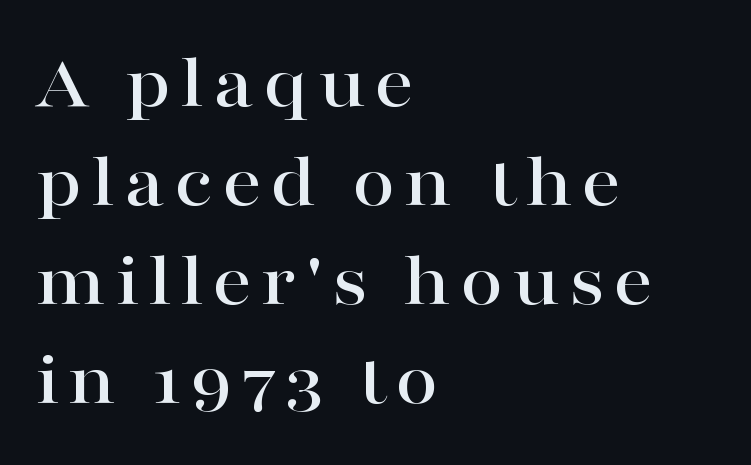
The image shows 78 px wide serif type, upright; set left-aligned, normal line spacing (1.27x), not underlined; high stroke contrast and a medium x-height.
